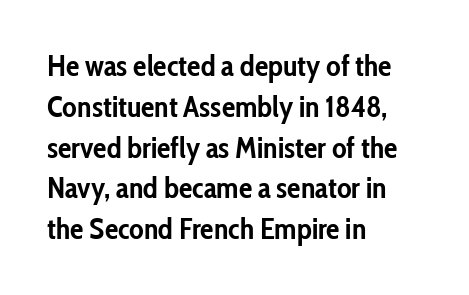
The image shows 30 px semibold, condensed sans-serif type, upright; set left-aligned, normal line spacing (1.36x), normal letter spacing, not underlined; low stroke contrast and a medium x-height.
